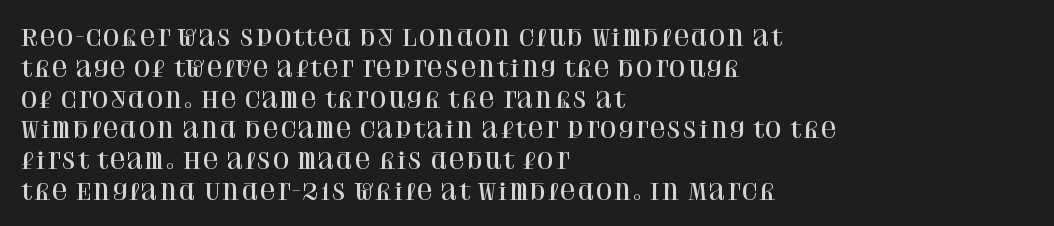
A classic flush-left, rag-right setting is used for this passage. Rendered with straight, roman letterforms. The rendering uses a moderate line-height, typical for paragraphs. In terms of letterspacing, this is plain default setting.
